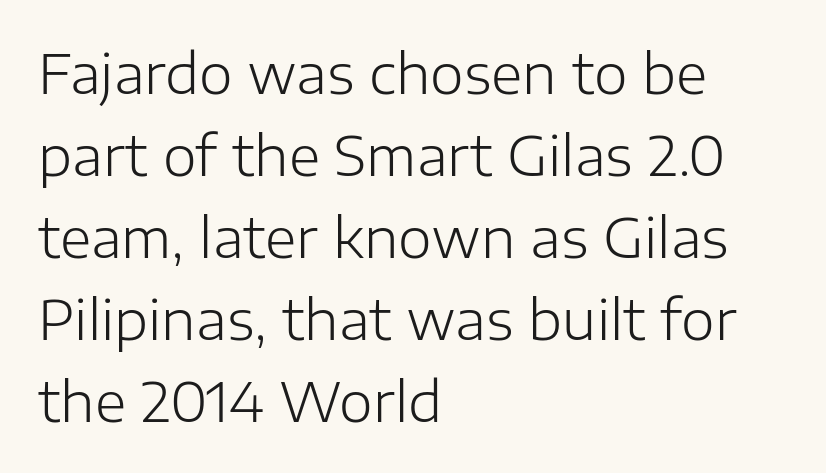
The image shows 54 px light sans-serif type, upright; set left-aligned, normal line spacing (1.52x), normal letter spacing, not underlined; low stroke contrast and a medium x-height.
